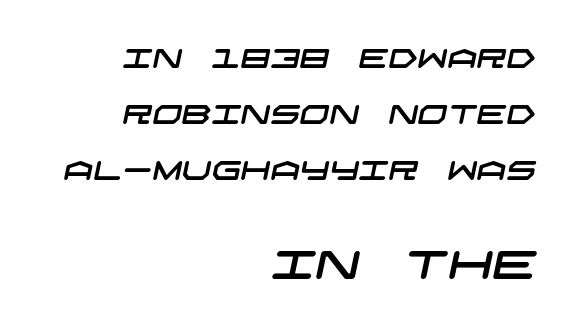
Q: Is the typeface a serif or a sans-serif typeface? A: Sans-serif.
Q: Is the text underlined? A: No.
Q: How is the paragraph aligned? A: Right-aligned.
Q: Is the spacing between letters normal or unusually wide? A: Normal.
Q: Is the spacing between lines tight, normal or loose? A: Loose.
Q: Which block of text is set in a larger size, the first (top) or the second (bottom)? A: The second (bottom) one.
Q: Width (condensed, normal, or wide)? A: Wide.
Q: Stroke contrast? A: Low.
Q: x-height? A: Large.
